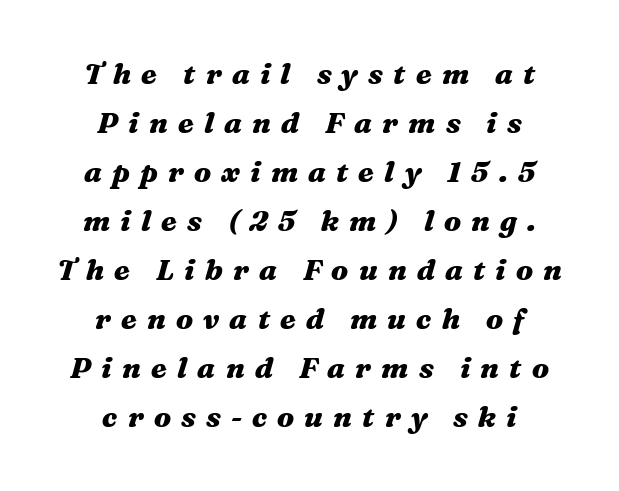
The image shows 29 px heavy, wide type, italic (leaning right); set centered, normal line spacing (1.69x), unusually wide letter spacing (+0.35 em), not underlined; medium stroke contrast and a medium x-height.
